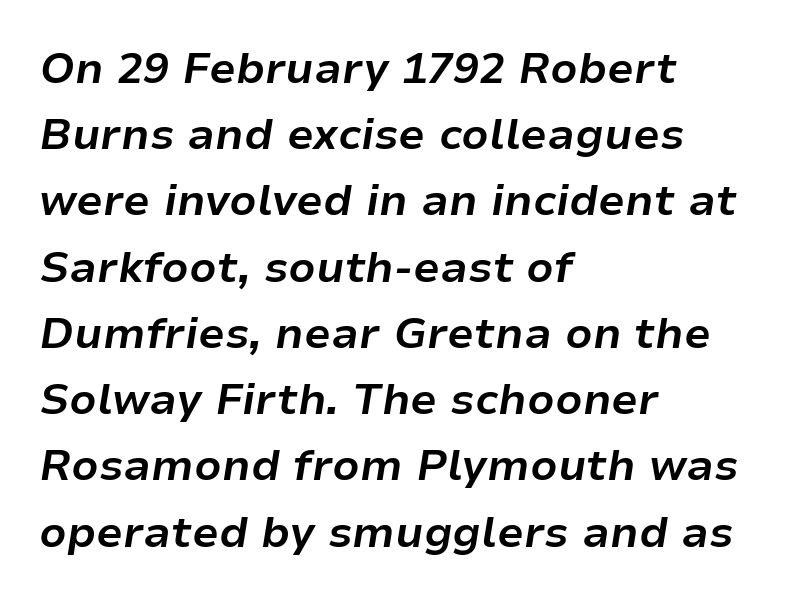
{"italic": "yes", "lean": "right", "slant_degrees": 9, "bold": "yes", "weight": "bold", "width": "normal", "stroke_contrast": "low", "x_height": "medium", "monospaced": "no", "underline": "no", "align": "left", "line_spacing": "normal", "line_spacing_ratio": 1.54, "letter_spacing": "normal", "letter_spacing_em": 0.0, "glyph_px": 43}
